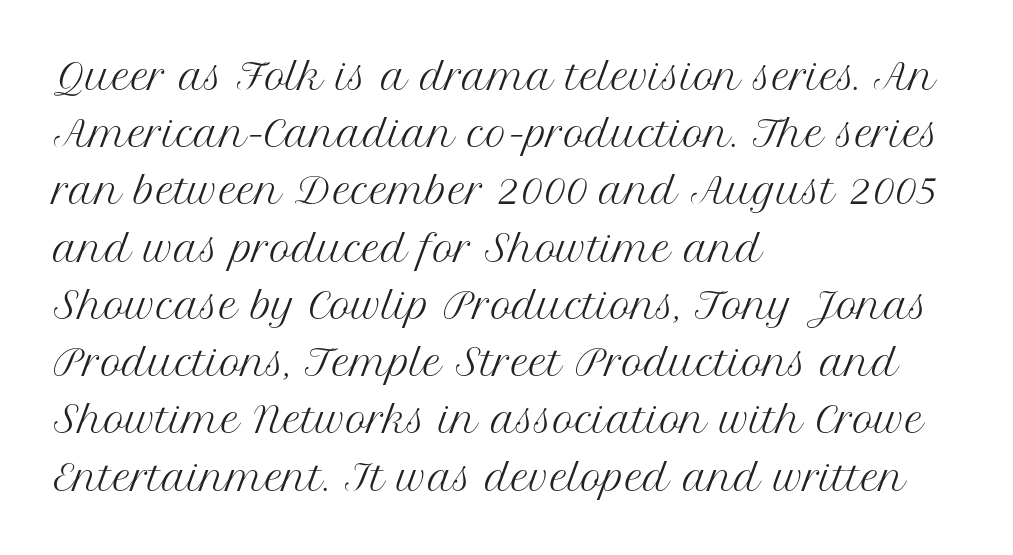
{"serif": "yes", "bold": "no", "weight": "regular", "width": "normal", "stroke_contrast": "medium", "x_height": "medium", "monospaced": "no", "underline": "no", "align": "left", "line_spacing": "normal", "line_spacing_ratio": 1.59, "letter_spacing": "normal", "letter_spacing_em": 0.0, "glyph_px": 36}
